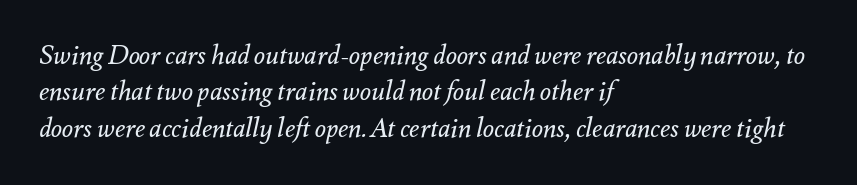
The image shows 26 px text type, italic (leaning right); set left-aligned, normal line spacing (1.4x), normal letter spacing, not underlined.
